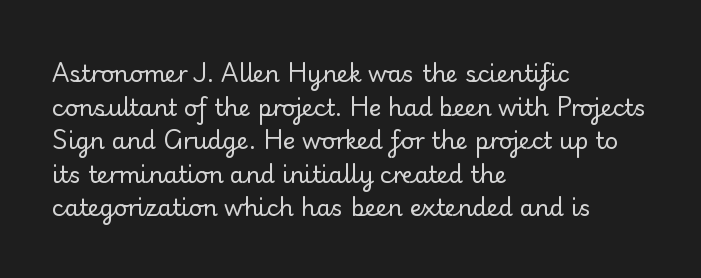
The image shows 23 px text type, upright; set left-aligned, normal line spacing (1.46x), normal letter spacing, not underlined.
